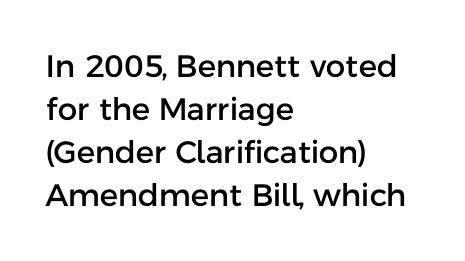
{"serif": "no", "italic": "no", "width": "normal", "stroke_contrast": "low", "x_height": "medium", "monospaced": "no", "underline": "no", "align": "left", "line_spacing": "normal", "line_spacing_ratio": 1.39, "letter_spacing": "normal", "letter_spacing_em": 0.0, "glyph_px": 31}
